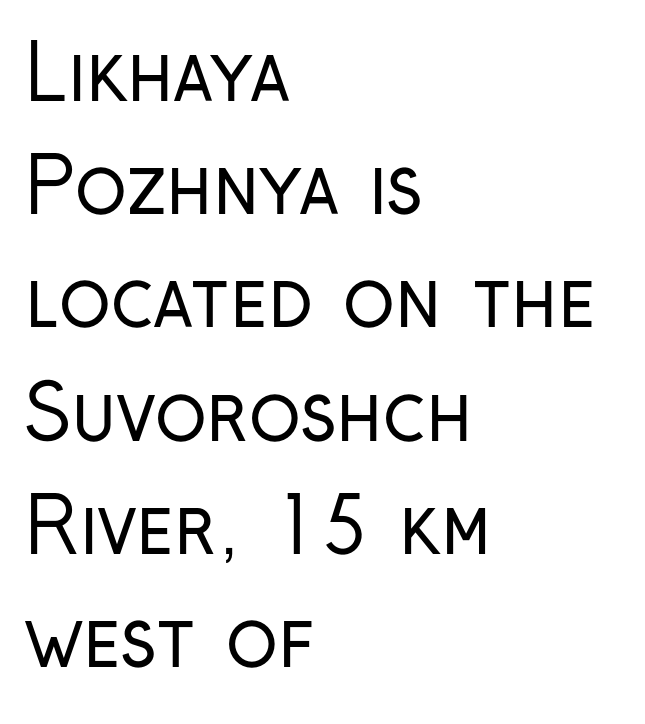
{"serif": "no", "italic": "no", "bold": "no", "weight": "regular", "width": "condensed", "stroke_contrast": "low", "x_height": "medium", "monospaced": "no", "underline": "no", "align": "left", "line_spacing": "normal", "line_spacing_ratio": 1.49, "letter_spacing": "normal", "letter_spacing_em": 0.0, "glyph_px": 76}
